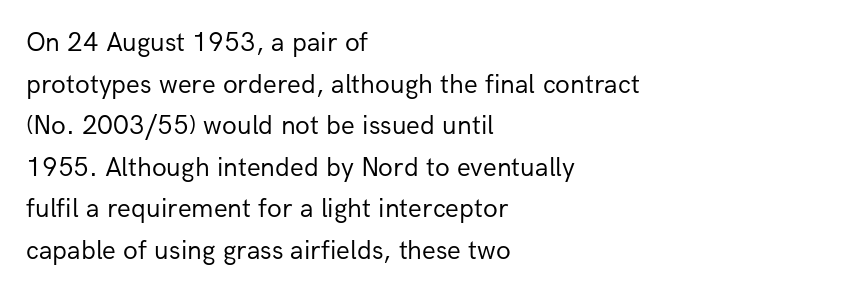
{"italic": "no", "bold": "no", "underline": "no", "align": "left", "line_spacing": "normal", "line_spacing_ratio": 1.54, "letter_spacing": "normal", "letter_spacing_em": 0.0, "glyph_px": 27}
